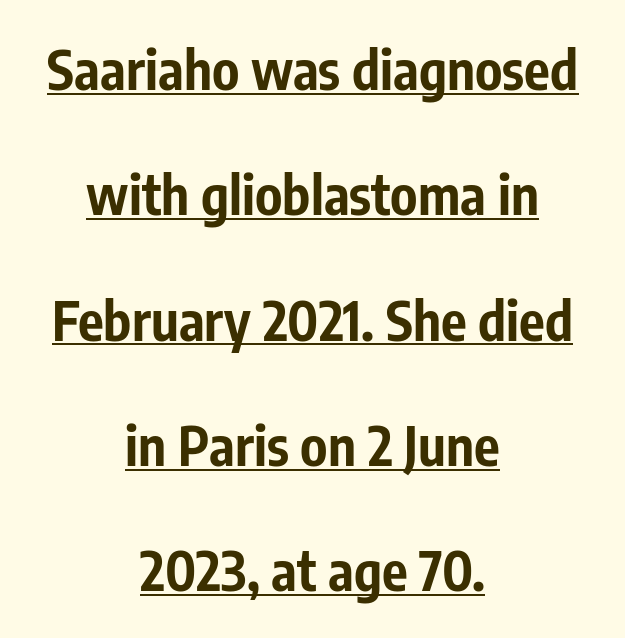
Q: Is the text bold? A: Yes.
Q: Is the text italic (slanted)? A: No, it is upright.
Q: Is the typeface a serif or a sans-serif typeface? A: Sans-serif.
Q: Is the text underlined? A: Yes.
Q: How is the paragraph aligned? A: Centered.
Q: Is the spacing between letters normal or unusually wide? A: Normal.
Q: Is the spacing between lines tight, normal or loose? A: Loose.
Q: Width (condensed, normal, or wide)? A: Condensed.
Q: Stroke contrast? A: Low.
Q: x-height? A: Medium.
Q: Monospaced? A: No.
